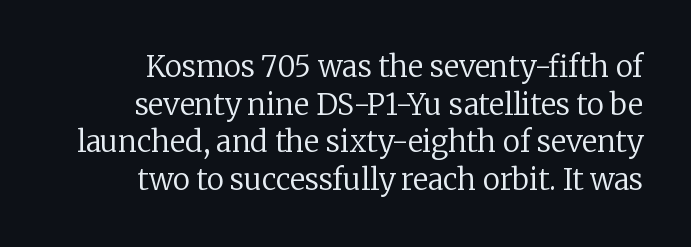
The image shows 29 px regular-weight serif type, upright; set normal line spacing (1.3x), normal letter spacing, not underlined; low stroke contrast and a medium x-height.
